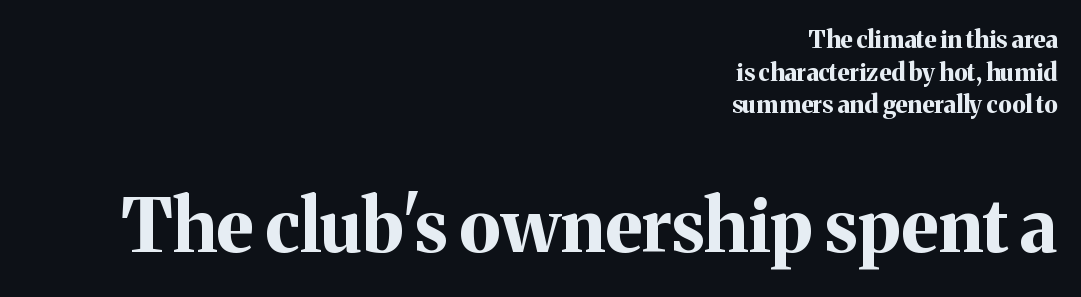
Q: Is the text bold? A: Yes.
Q: Is the text italic (slanted)? A: No, it is upright.
Q: Is the typeface a serif or a sans-serif typeface? A: Serif.
Q: Is the text underlined? A: No.
Q: How is the paragraph aligned? A: Right-aligned.
Q: Is the spacing between letters normal or unusually wide? A: Normal.
Q: Is the spacing between lines tight, normal or loose? A: Normal.
Q: Which block of text is set in a larger size, the first (top) or the second (bottom)? A: The second (bottom) one.
Q: Width (condensed, normal, or wide)? A: Normal.
Q: Stroke contrast? A: Medium.
Q: x-height? A: Medium.
Q: Monospaced? A: No.
